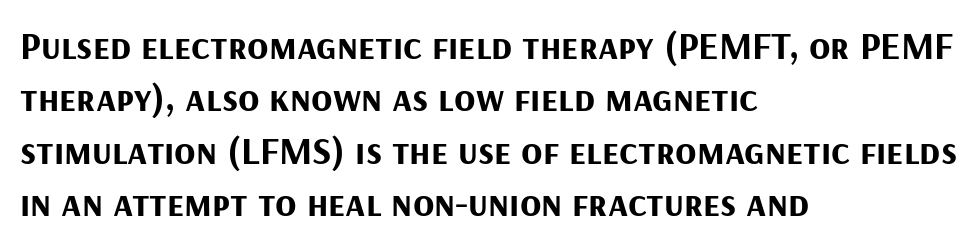
Students, this is bold: see how much ink each stroke carries. Unlike italic type, these characters show no tilt at all. Clear beneath every line of the passage. Vertically, the passage feels balanced, rows spaced as you'd expect. These lines are set flush left with a ragged right edge.
